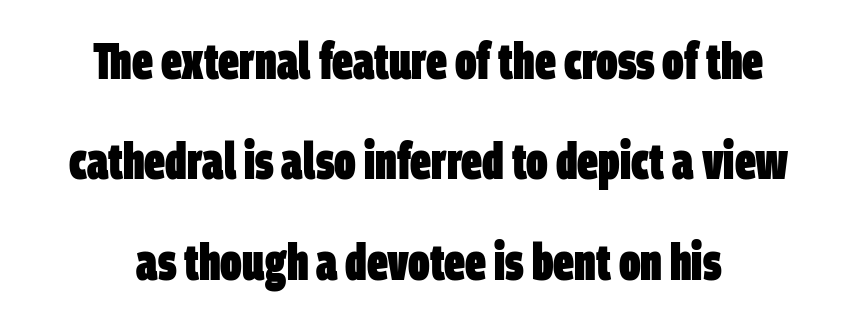
Students, this is bold: see how much ink each stroke carries. A clean baseline with only descenders dipping below it. Type style note: lacks serifs. Horizontal alignment here is central, giving a formal, balanced look. A typesetter would call this zero additional tracking.
